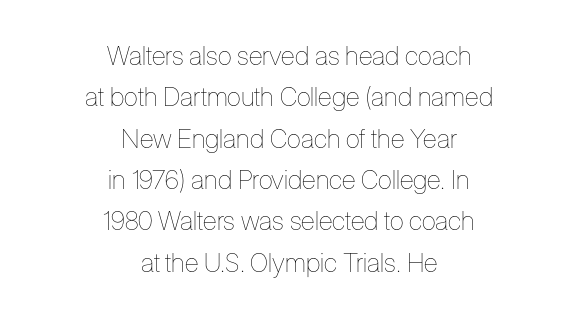
{"italic": "no", "bold": "no", "underline": "no", "align": "center", "line_spacing": "normal", "line_spacing_ratio": 1.59, "letter_spacing": "normal", "letter_spacing_em": 0.0, "glyph_px": 26}
